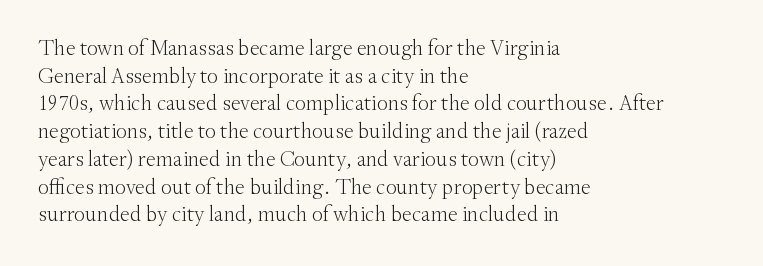
{"italic": "no", "bold": "no", "underline": "no", "align": "left", "line_spacing": "normal", "line_spacing_ratio": 1.26, "letter_spacing": "normal", "letter_spacing_em": 0.0, "glyph_px": 22}
